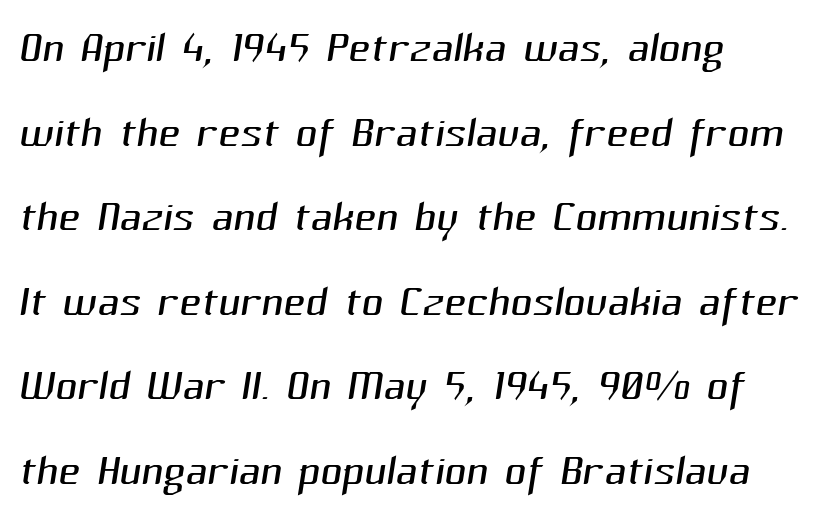
Students, observe: this is what conventionally led text looks like. No chunkiness to these letters — they're not bold. The foot of each line stays bare and open. This sample uses plain, unmodified letter spacing.
